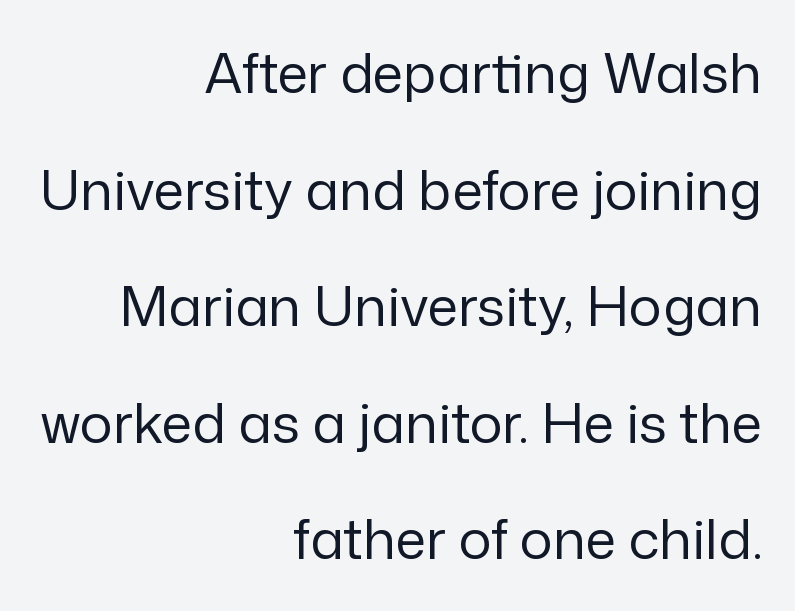
Q: Is the text bold? A: No.
Q: Is the text italic (slanted)? A: No, it is upright.
Q: Is the typeface a serif or a sans-serif typeface? A: Sans-serif.
Q: Is the text underlined? A: No.
Q: How is the paragraph aligned? A: Right-aligned.
Q: Is the spacing between letters normal or unusually wide? A: Normal.
Q: Is the spacing between lines tight, normal or loose? A: Loose.
Q: Width (condensed, normal, or wide)? A: Normal.
Q: Stroke contrast? A: Low.
Q: x-height? A: Medium.
Q: Monospaced? A: No.
